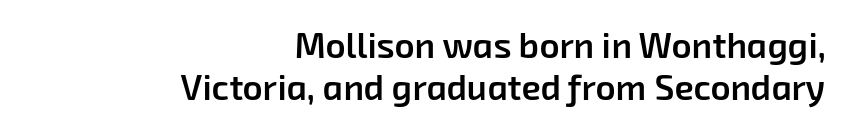
In terms of letterspacing, this is plain default setting. The foot of each line stays bare and open. Here the designer chose a conventional face with non-uniform glyph widths. Short and long lines alike share a common ending point at right.
